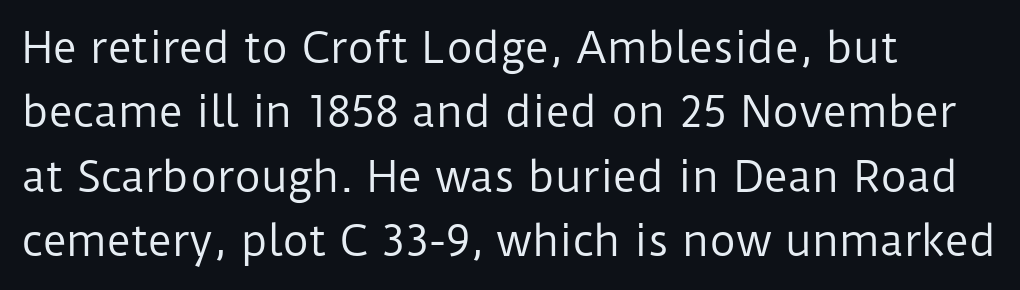
Font category for this specimen: sans-serif. The weight tops out at a normal text grade. Notice how the passage keeps a crisp vertical edge on the left only. Italic? Not at all — the glyphs are vertical. Interline gaps are of average width in this sample.
